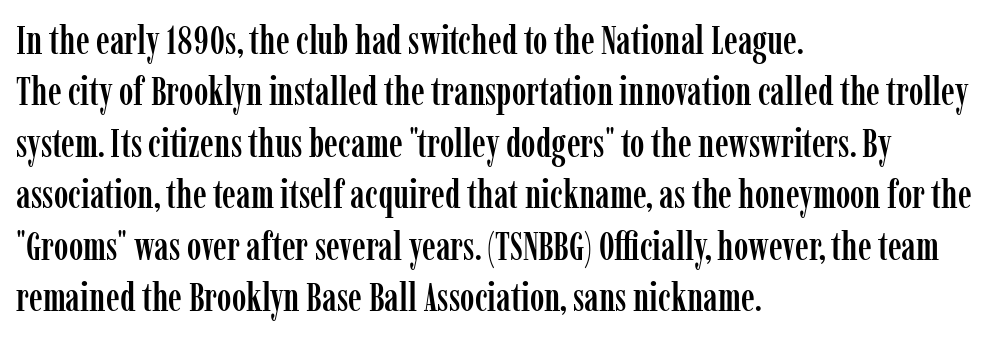
{"serif": "yes", "italic": "no", "width": "condensed", "stroke_contrast": "low", "x_height": "medium", "monospaced": "no", "underline": "no", "align": "left", "line_spacing": "normal", "line_spacing_ratio": 1.32, "letter_spacing": "normal", "letter_spacing_em": 0.0, "glyph_px": 39}
